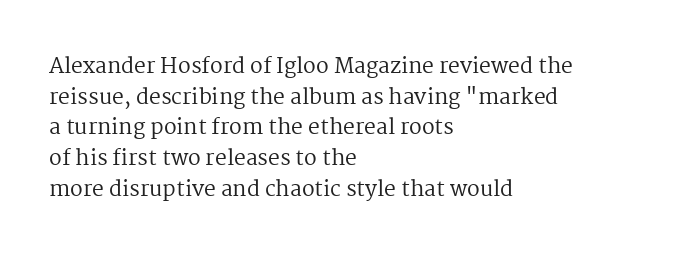
Q: Is the text bold? A: No.
Q: Is the text italic (slanted)? A: No, it is upright.
Q: Is the text underlined? A: No.
Q: How is the paragraph aligned? A: Left-aligned.
Q: Is the spacing between letters normal or unusually wide? A: Normal.
Q: Is the spacing between lines tight, normal or loose? A: Normal.
